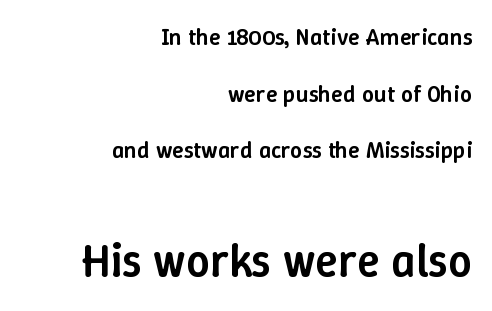
The image shows 47 px semibold type, upright; set right-aligned, loose line spacing (2.36x), normal letter spacing, not underlined; the second (bottom) block is 1.96x larger; low stroke contrast and a medium x-height.
